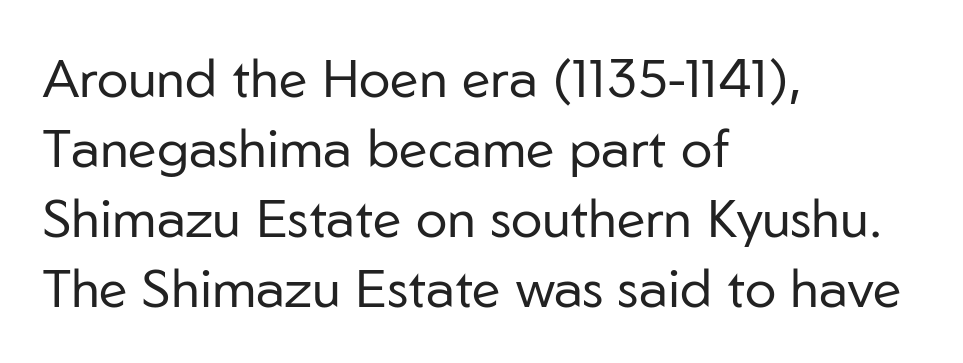
Q: Is the text bold? A: No.
Q: Is the text italic (slanted)? A: No, it is upright.
Q: Is the typeface a serif or a sans-serif typeface? A: Sans-serif.
Q: Is the text underlined? A: No.
Q: How is the paragraph aligned? A: Left-aligned.
Q: Is the spacing between letters normal or unusually wide? A: Normal.
Q: Is the spacing between lines tight, normal or loose? A: Normal.
Q: Width (condensed, normal, or wide)? A: Normal.
Q: Stroke contrast? A: Low.
Q: x-height? A: Medium.
Q: Monospaced? A: No.
